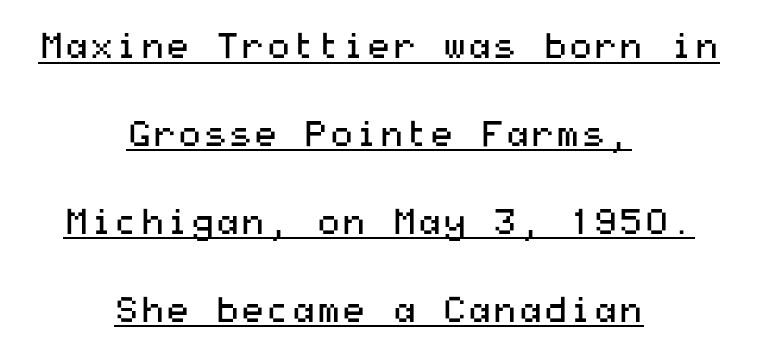
{"serif": "no", "italic": "no", "bold": "no", "weight": "regular", "width": "wide", "stroke_contrast": "medium", "x_height": "medium", "underline": "yes", "align": "center", "line_spacing": "loose", "line_spacing_ratio": 2.44, "letter_spacing": "normal", "letter_spacing_em": 0.0, "glyph_px": 36}
